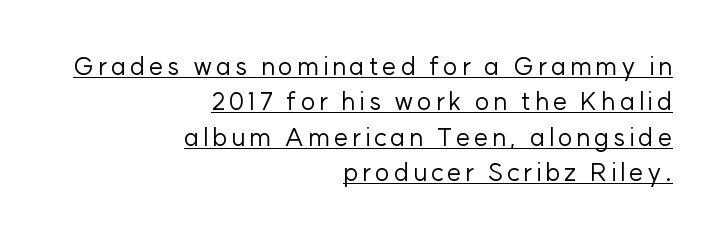
{"italic": "no", "bold": "no", "underline": "yes", "align": "right", "line_spacing": "normal", "line_spacing_ratio": 1.42, "glyph_px": 25}
